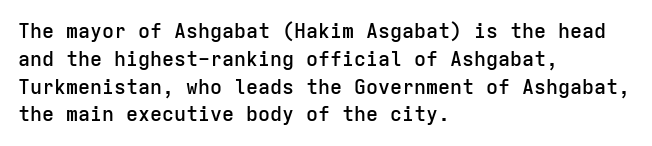
Q: Is the text bold? A: Semi-bold.
Q: Is the text italic (slanted)? A: No, it is upright.
Q: Is the text underlined? A: No.
Q: How is the paragraph aligned? A: Left-aligned.
Q: Is the spacing between letters normal or unusually wide? A: Normal.
Q: Is the spacing between lines tight, normal or loose? A: Normal.
